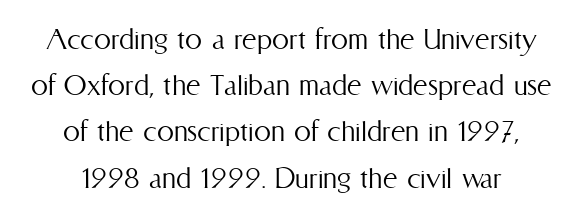
{"italic": "no", "bold": "no", "weight": "light", "width": "condensed", "stroke_contrast": "medium", "x_height": "medium", "monospaced": "no", "underline": "no", "line_spacing": "normal", "line_spacing_ratio": 1.36, "letter_spacing": "normal", "letter_spacing_em": 0.0, "glyph_px": 34}
